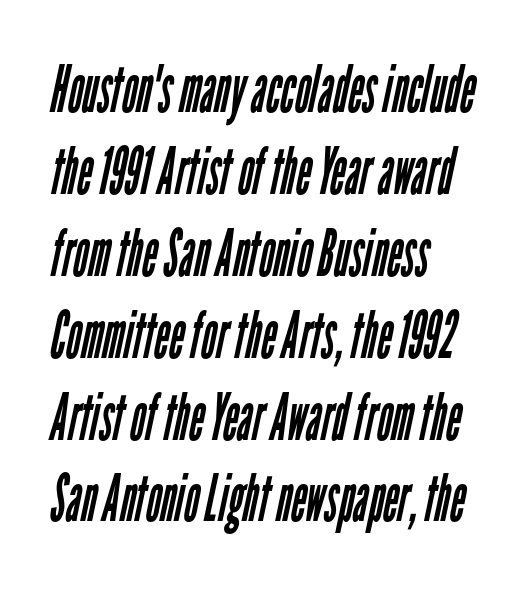
Nothing sits at the stroke ends, so this counts as sans-serif. The type is set solid horizontally, with unmodified tracking. One-word summary of the alignment: left. Is the stroke heavy? The answer is a plain regular-or-lighter.
